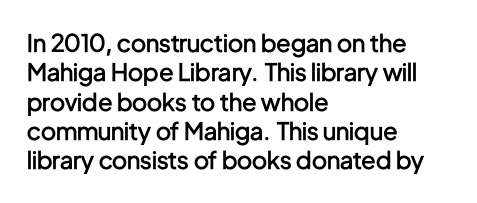
Q: Is the text bold? A: Semi-bold.
Q: Is the text italic (slanted)? A: No, it is upright.
Q: Is the text underlined? A: No.
Q: How is the paragraph aligned? A: Left-aligned.
Q: Is the spacing between letters normal or unusually wide? A: Normal.
